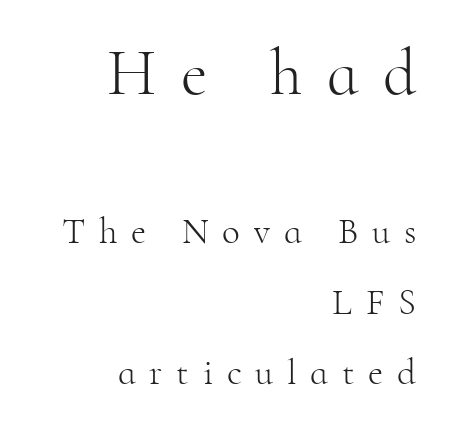
The image shows 65 px light serif type, upright; set right-aligned, loose line spacing (1.9x), unusually wide letter spacing (+0.37 em), not underlined; the first (top) block is 1.76x larger; high stroke contrast and a small x-height.
